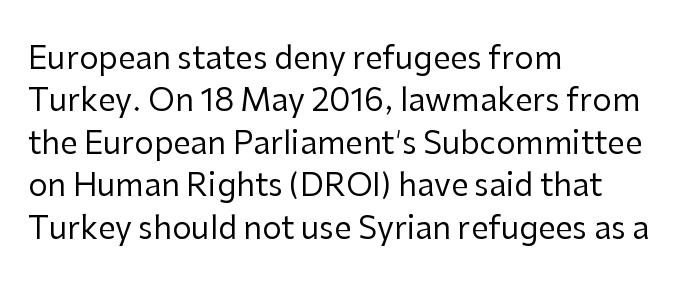
Q: Is the text bold? A: No.
Q: Is the text italic (slanted)? A: No, it is upright.
Q: Is the typeface a serif or a sans-serif typeface? A: Sans-serif.
Q: Is the text underlined? A: No.
Q: How is the paragraph aligned? A: Left-aligned.
Q: Is the spacing between letters normal or unusually wide? A: Normal.
Q: Is the spacing between lines tight, normal or loose? A: Normal.
Q: Width (condensed, normal, or wide)? A: Normal.
Q: Stroke contrast? A: Low.
Q: x-height? A: Medium.
Q: Monospaced? A: No.
